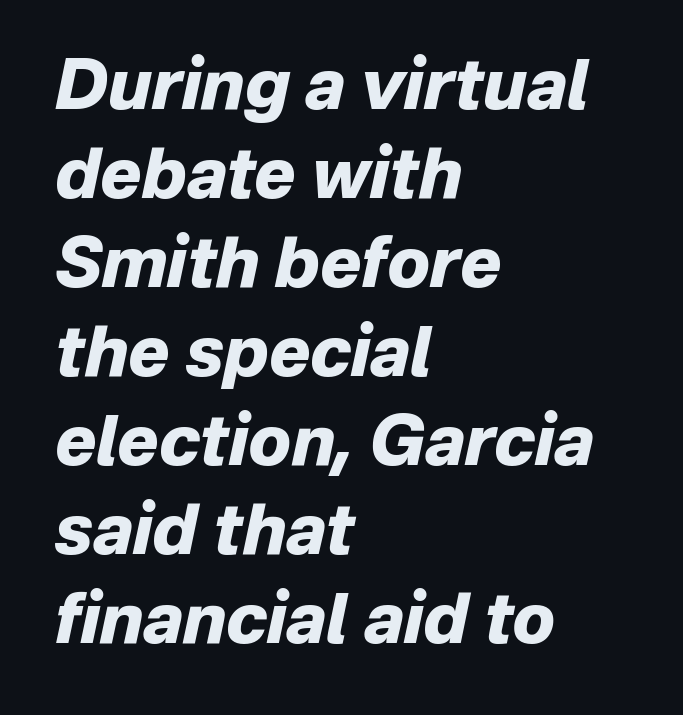
The image shows 69 px heavy type, italic (leaning right); set left-aligned, normal line spacing (1.29x), normal letter spacing, not underlined; low stroke contrast and a medium x-height.
